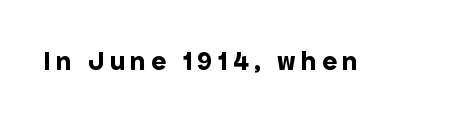
{"serif": "no", "italic": "no", "bold": "yes", "weight": "bold", "width": "normal", "x_height": "medium", "monospaced": "no", "underline": "no", "glyph_px": 28}
